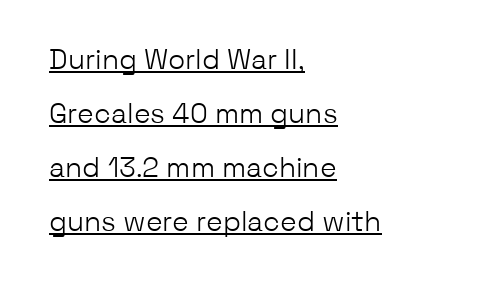
The image shows 28 px light sans-serif type, upright; set left-aligned, loose line spacing (1.93x), normal letter spacing, underlined; low stroke contrast and a medium x-height.
